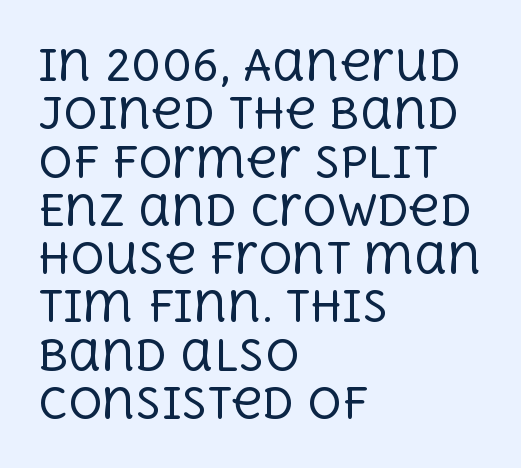
The image shows 42 px regular-weight serif type, upright; set left-aligned, tight line spacing (1.15x), normal letter spacing, not underlined; a large x-height.
